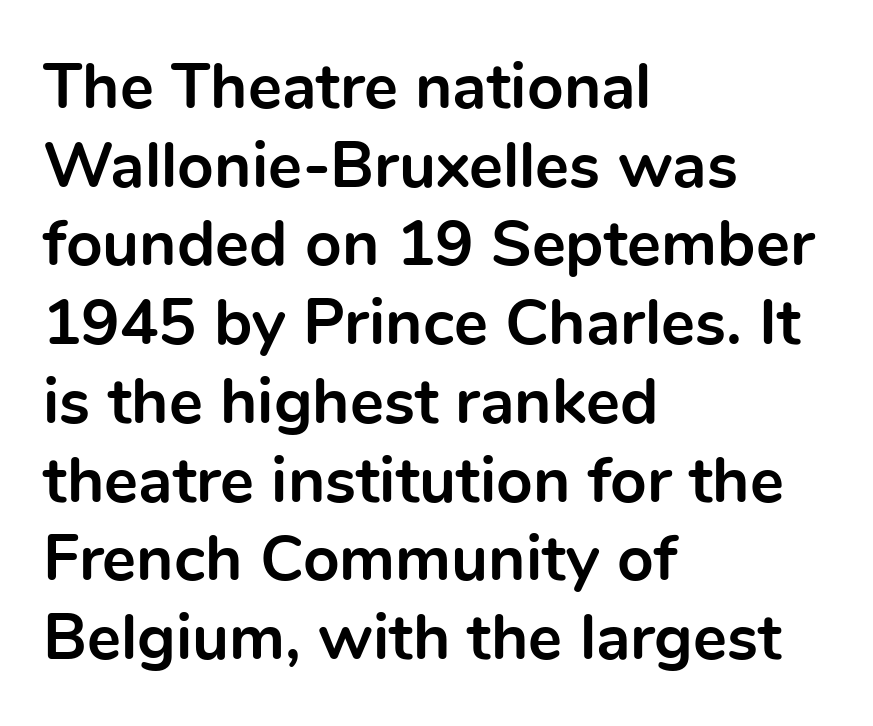
The space beneath each line is pristine and unruled. You could call the tracking neutral — neither tight nor loose. Look at the bottom of the vertical strokes: they stop flat, with no serifs. A typesetter would call this proportional, since set widths differ per character. On the weight axis this lands at bold, roughly 700. It's the straight-up-and-down kind of type.
